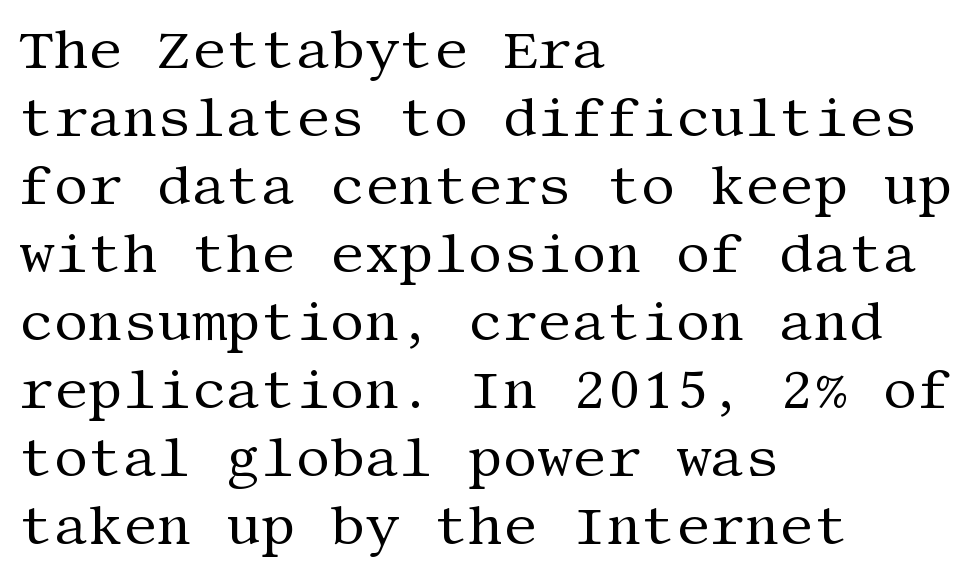
The image shows 54 px regular-weight serif type, upright; set left-aligned, normal line spacing (1.26x), normal letter spacing, not underlined; medium stroke contrast and a large x-height.
